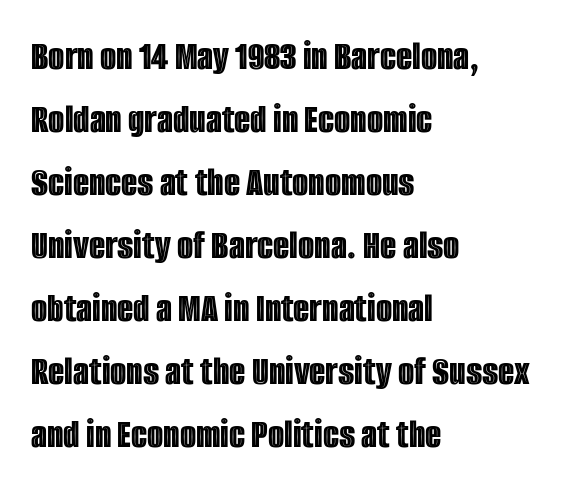
The image shows 42 px condensed type, upright; set left-aligned, normal line spacing (1.5x), normal letter spacing, not underlined; a large x-height.
